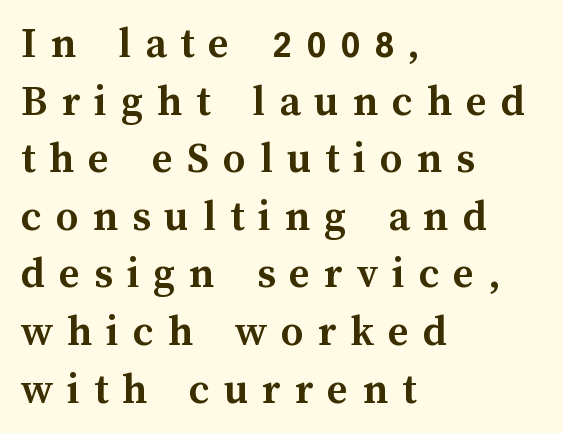
Q: Is the text bold? A: Yes.
Q: Is the text italic (slanted)? A: No, it is upright.
Q: Is the text underlined? A: No.
Q: How is the paragraph aligned? A: Left-aligned.
Q: Is the spacing between letters normal or unusually wide? A: Unusually wide.
Q: Is the spacing between lines tight, normal or loose? A: Normal.
Q: Width (condensed, normal, or wide)? A: Normal.
Q: Stroke contrast? A: Medium.
Q: x-height? A: Medium.
Q: Monospaced? A: No.
